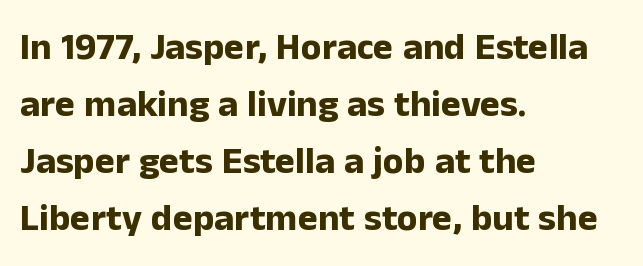
Q: Is the text bold? A: Yes.
Q: Is the text italic (slanted)? A: No, it is upright.
Q: Is the typeface a serif or a sans-serif typeface? A: Sans-serif.
Q: Is the text underlined? A: No.
Q: How is the paragraph aligned? A: Left-aligned.
Q: Is the spacing between letters normal or unusually wide? A: Normal.
Q: Is the spacing between lines tight, normal or loose? A: Normal.
Q: Width (condensed, normal, or wide)? A: Normal.
Q: Stroke contrast? A: Low.
Q: x-height? A: Medium.
Q: Monospaced? A: No.
